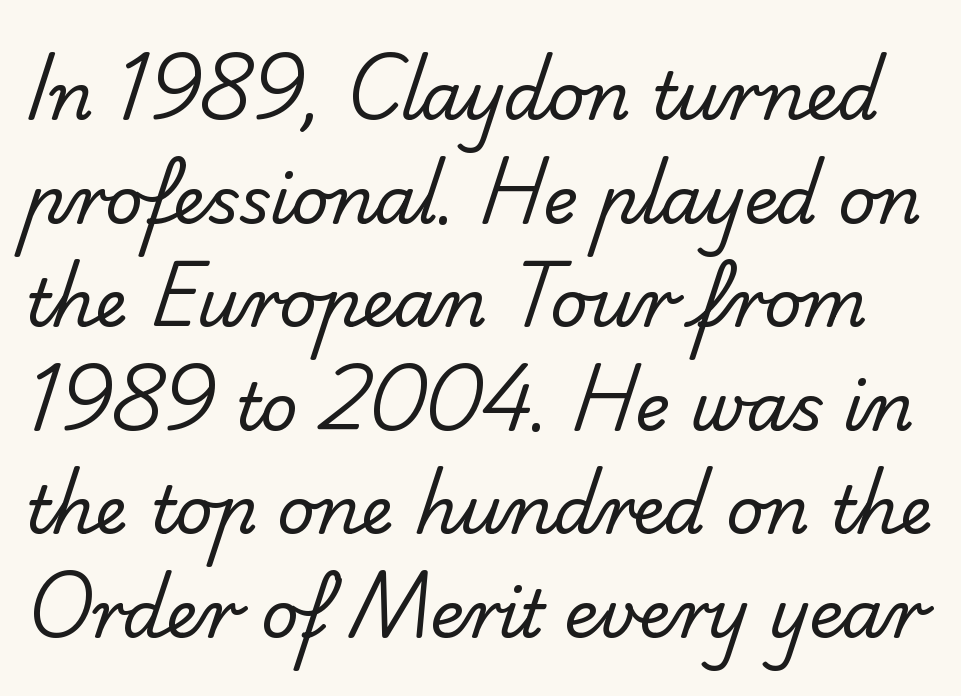
{"serif": "no", "bold": "no", "weight": "regular", "width": "normal", "stroke_contrast": "low", "x_height": "small", "monospaced": "no", "underline": "no", "line_spacing": "normal", "line_spacing_ratio": 1.57, "letter_spacing": "normal", "letter_spacing_em": 0.0, "glyph_px": 66}
